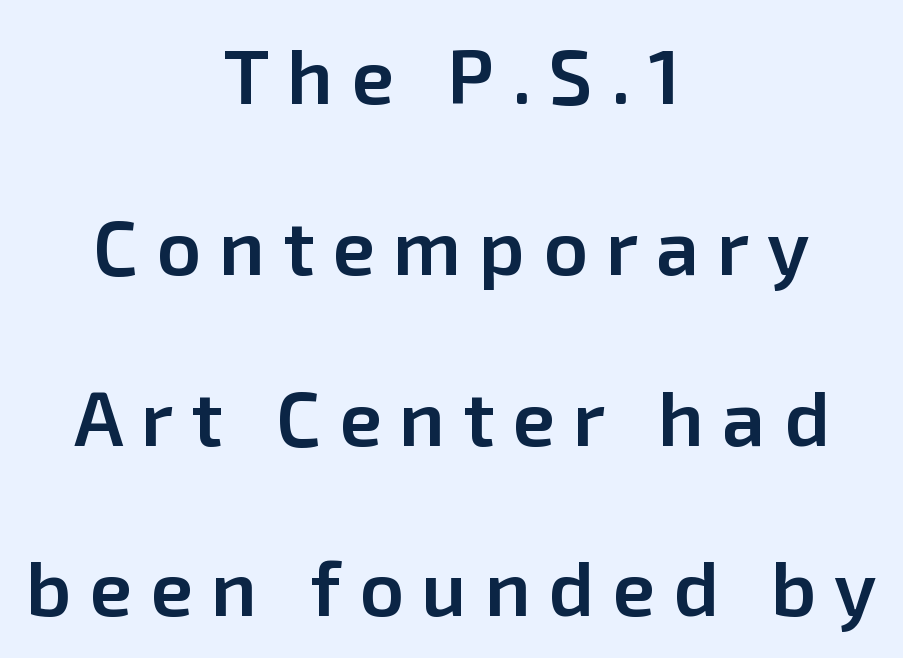
Q: Is the text bold? A: Semi-bold.
Q: Is the text italic (slanted)? A: No, it is upright.
Q: Is the typeface a serif or a sans-serif typeface? A: Sans-serif.
Q: Is the text underlined? A: No.
Q: How is the paragraph aligned? A: Centered.
Q: Is the spacing between letters normal or unusually wide? A: Unusually wide.
Q: Is the spacing between lines tight, normal or loose? A: Loose.
Q: Width (condensed, normal, or wide)? A: Normal.
Q: Stroke contrast? A: Low.
Q: x-height? A: Medium.
Q: Monospaced? A: No.
